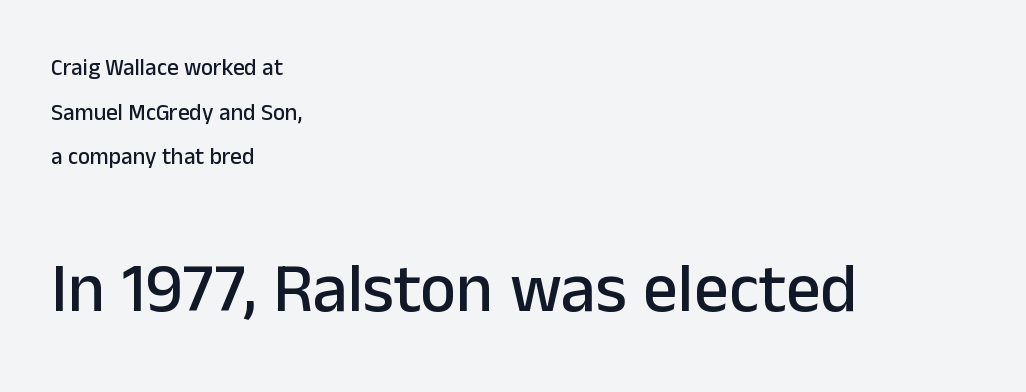
{"serif": "no", "italic": "no", "width": "normal", "stroke_contrast": "low", "x_height": "medium", "monospaced": "no", "underline": "no", "align": "left", "line_spacing": "loose", "line_spacing_ratio": 1.94, "letter_spacing": "normal", "letter_spacing_em": 0.0, "larger_block": "second", "size_ratio": 3.0, "glyph_px": 69}
